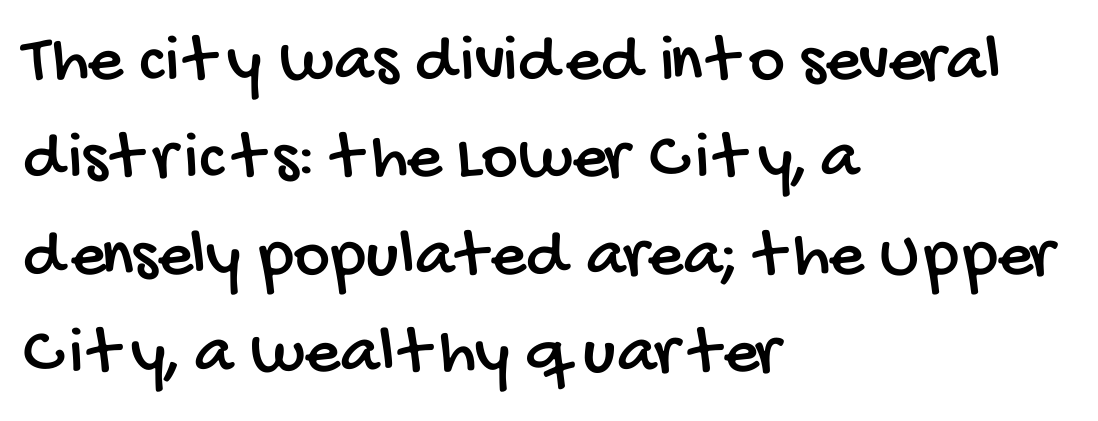
The image shows 69 px condensed sans-serif type; set left-aligned, normal line spacing (1.41x), normal letter spacing, not underlined; low stroke contrast and a large x-height.
